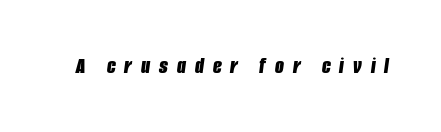
{"italic": "yes", "lean": "right", "slant_degrees": 8, "bold": "yes", "underline": "no", "letter_spacing": "wide", "letter_spacing_em": 0.39, "glyph_px": 23}
